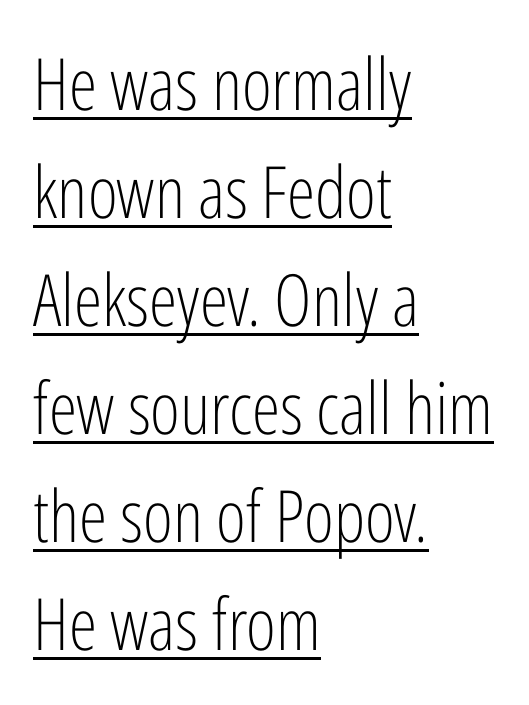
The image shows 72 px light, condensed sans-serif type, upright; set left-aligned, normal line spacing (1.5x), normal letter spacing, underlined; low stroke contrast and a medium x-height.
